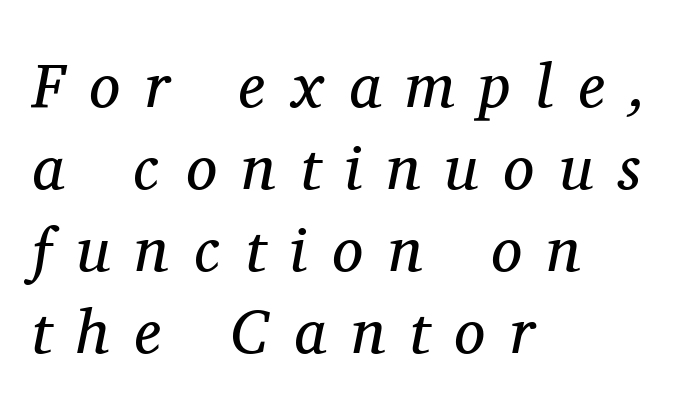
{"serif": "yes", "italic": "yes", "lean": "right", "slant_degrees": 11, "bold": "no", "weight": "regular", "width": "normal", "stroke_contrast": "medium", "x_height": "medium", "monospaced": "no", "underline": "no", "align": "left", "line_spacing": "normal", "line_spacing_ratio": 1.32, "letter_spacing": "wide", "letter_spacing_em": 0.41, "glyph_px": 62}
